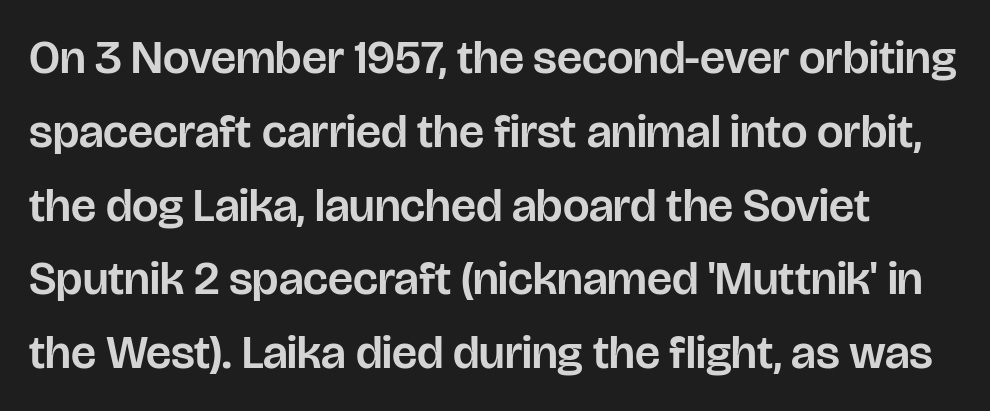
Compared with typical body copy, the letter spacing here is the same. The foot of each line stays bare and open. If you drew a line through each stem, it would be perfectly vertical. Successive baselines arrive at the customary interval. Varying glyph widths throughout — classic text-font behaviour.
